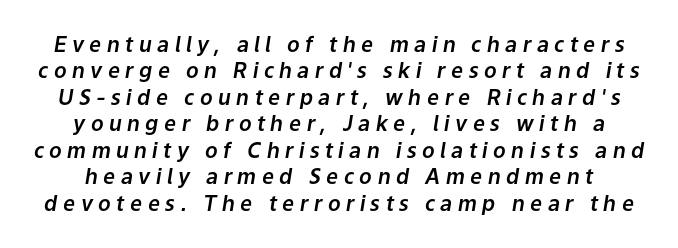
{"italic": "yes", "lean": "right", "slant_degrees": 9, "underline": "no", "line_spacing": "normal", "line_spacing_ratio": 1.26, "letter_spacing": "wide", "letter_spacing_em": 0.26, "glyph_px": 21}
